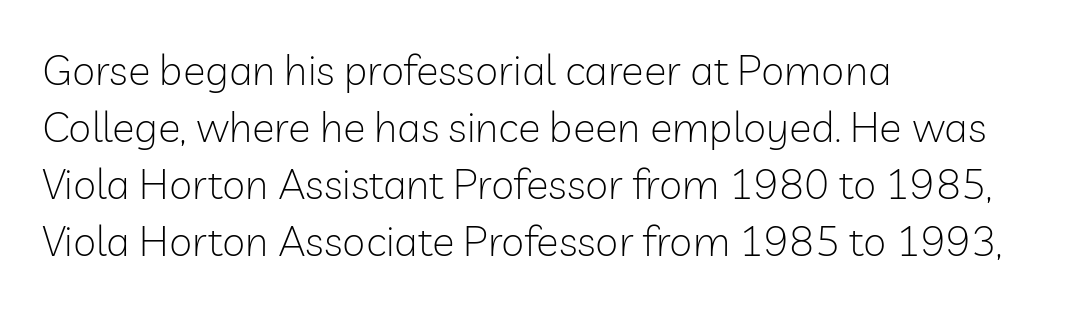
Evenly set lines give the paragraph a standard silhouette. Underline: absent. The lines in this sample share a left origin and differ only in where they stop. Characters follow at the spacing the type designer built in.
